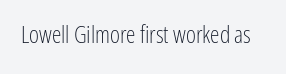
The image shows 24 px text type, upright; set normal letter spacing, not underlined.
